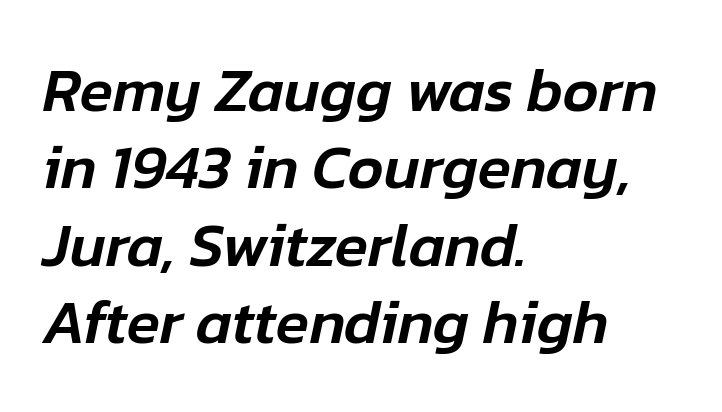
Q: Is the text italic (slanted)? A: Yes, it leans right by about 12 degrees.
Q: Is the text underlined? A: No.
Q: How is the paragraph aligned? A: Left-aligned.
Q: Is the spacing between letters normal or unusually wide? A: Normal.
Q: Is the spacing between lines tight, normal or loose? A: Normal.
Q: Width (condensed, normal, or wide)? A: Normal.
Q: Stroke contrast? A: Low.
Q: x-height? A: Medium.
Q: Monospaced? A: No.
